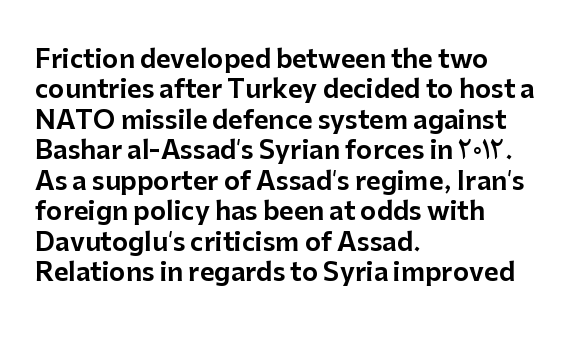
The typography opts for an upright posture over an oblique one. The letterforms sit shoulder to shoulder at normal distance. Compared with a centered layout, this one pins lines to the left instead. Descenders are the only things crossing below the line.
